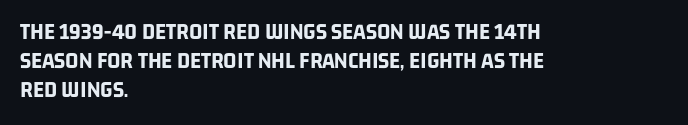
The image shows 23 px bold type; set left-aligned, normal line spacing (1.27x), normal letter spacing, not underlined.
